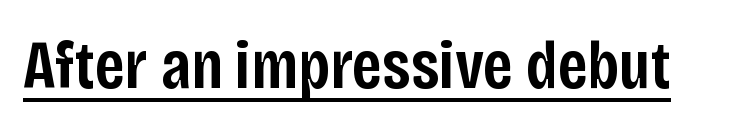
The image shows 69 px semibold, condensed sans-serif type, upright; set normal letter spacing, underlined; low stroke contrast and a large x-height.
